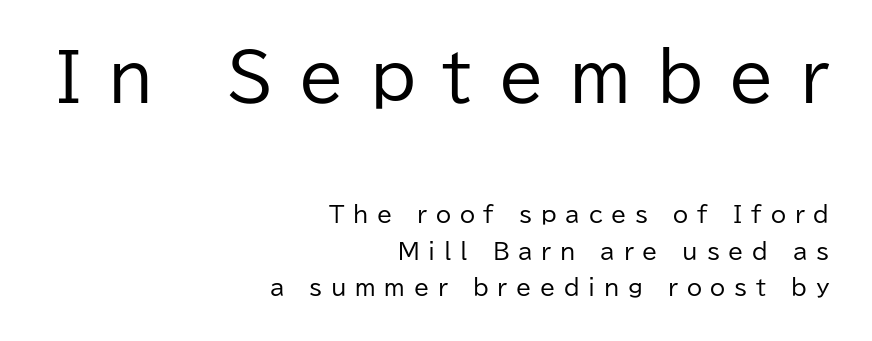
Q: Is the text bold? A: No.
Q: Is the text italic (slanted)? A: No, it is upright.
Q: Is the typeface a serif or a sans-serif typeface? A: Sans-serif.
Q: Is the text underlined? A: No.
Q: How is the paragraph aligned? A: Right-aligned.
Q: Is the spacing between letters normal or unusually wide? A: Unusually wide.
Q: Is the spacing between lines tight, normal or loose? A: Normal.
Q: Which block of text is set in a larger size, the first (top) or the second (bottom)? A: The first (top) one.
Q: Width (condensed, normal, or wide)? A: Normal.
Q: Stroke contrast? A: Low.
Q: x-height? A: Medium.
Q: Monospaced? A: No.
